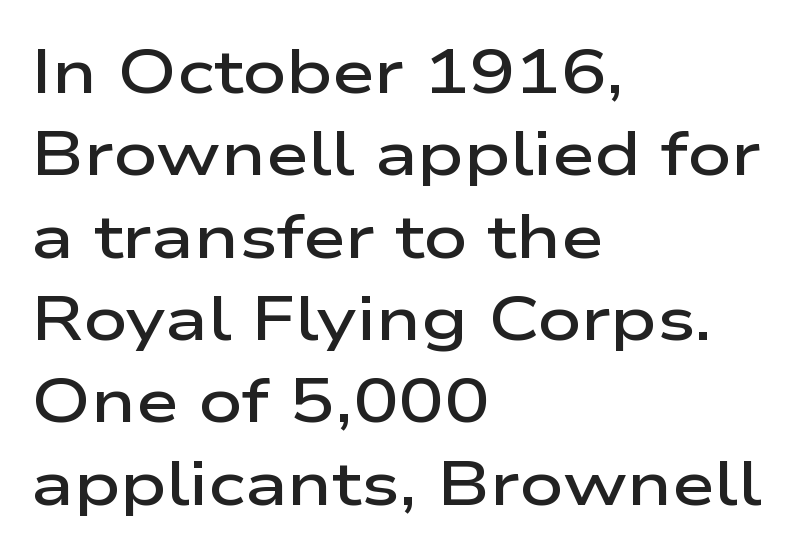
Q: Is the text bold? A: Semi-bold.
Q: Is the text italic (slanted)? A: No, it is upright.
Q: Is the typeface a serif or a sans-serif typeface? A: Sans-serif.
Q: Is the text underlined? A: No.
Q: How is the paragraph aligned? A: Left-aligned.
Q: Is the spacing between letters normal or unusually wide? A: Normal.
Q: Is the spacing between lines tight, normal or loose? A: Normal.
Q: Width (condensed, normal, or wide)? A: Wide.
Q: Stroke contrast? A: Low.
Q: x-height? A: Medium.
Q: Monospaced? A: No.
